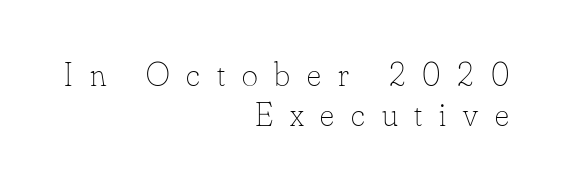
The image shows 34 px thin type, upright; set right-aligned, line spacing 1.17x, unusually wide letter spacing (+0.5 em), not underlined; low stroke contrast and a small x-height.
